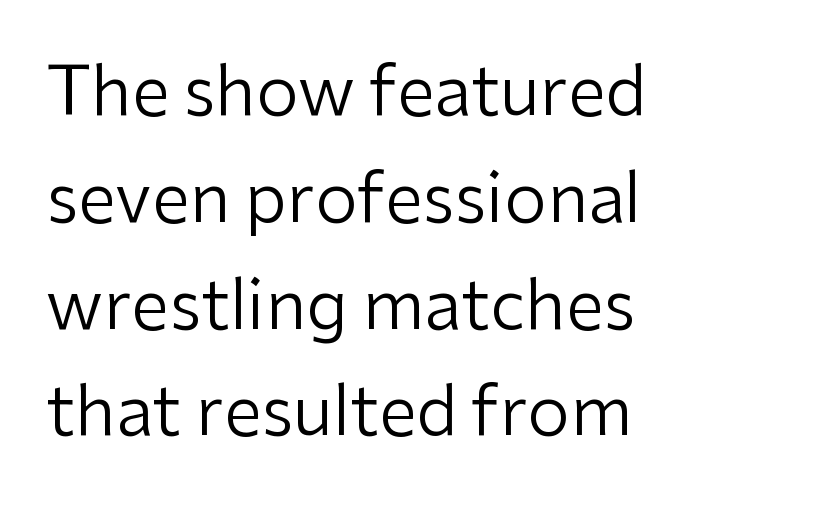
Q: Is the text bold? A: No.
Q: Is the text italic (slanted)? A: No, it is upright.
Q: Is the typeface a serif or a sans-serif typeface? A: Sans-serif.
Q: Is the text underlined? A: No.
Q: How is the paragraph aligned? A: Left-aligned.
Q: Is the spacing between letters normal or unusually wide? A: Normal.
Q: Is the spacing between lines tight, normal or loose? A: Normal.
Q: Width (condensed, normal, or wide)? A: Normal.
Q: Stroke contrast? A: Low.
Q: x-height? A: Medium.
Q: Monospaced? A: No.
